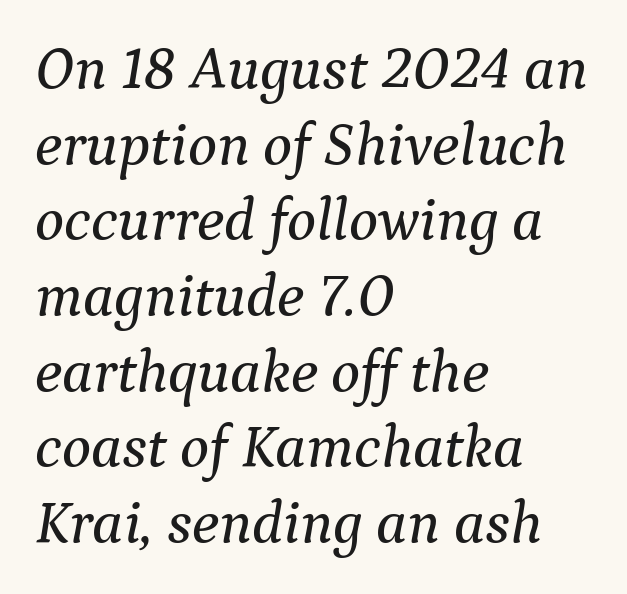
{"serif": "yes", "italic": "yes", "lean": "right", "slant_degrees": 9, "width": "normal", "stroke_contrast": "medium", "x_height": "medium", "monospaced": "no", "underline": "no", "align": "left", "line_spacing_ratio": 1.24, "letter_spacing": "normal", "letter_spacing_em": 0.0, "glyph_px": 61}
